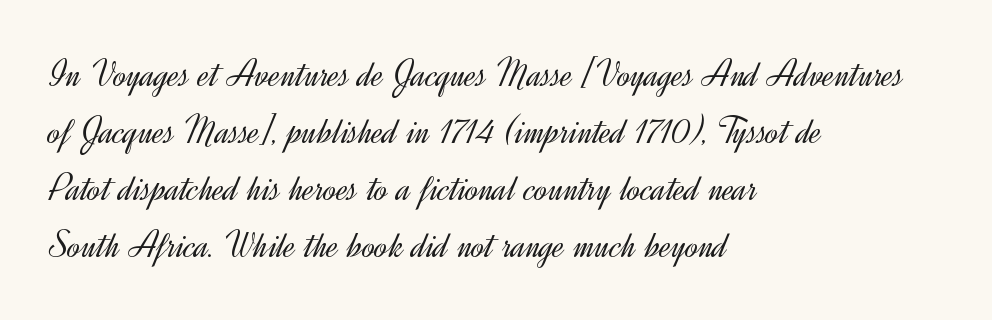
Q: Is the text bold? A: No.
Q: Is the text italic (slanted)? A: Yes.
Q: Is the typeface a serif or a sans-serif typeface? A: Sans-serif.
Q: Is the text underlined? A: No.
Q: How is the paragraph aligned? A: Left-aligned.
Q: Is the spacing between letters normal or unusually wide? A: Normal.
Q: Is the spacing between lines tight, normal or loose? A: Normal.
Q: Width (condensed, normal, or wide)? A: Normal.
Q: x-height? A: Small.
Q: Monospaced? A: No.
